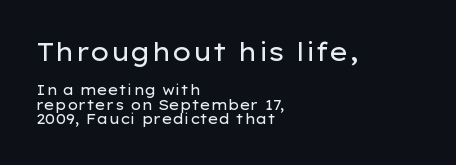
The image shows 25 px text type, upright; set left-aligned, tight line spacing (1.02x), normal letter spacing, not underlined; the first (top) block is 1.79x larger.
